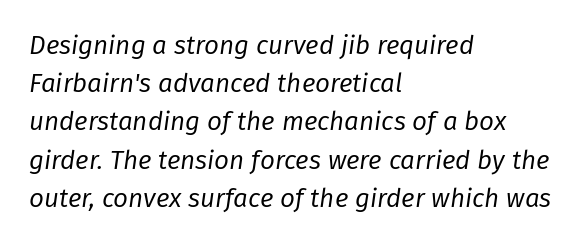
The glyphs look as if they've been sheared to an angle. Evenly set lines give the paragraph a standard silhouette. Honestly, the letter spacing is just normal — you wouldn't notice it. Quick note: underline off. No heavy texture on the line: the type isn't bold.
